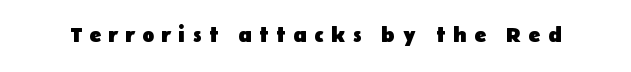
The image shows 22 px bold type, upright; set unusually wide letter spacing (+0.34 em), not underlined.
